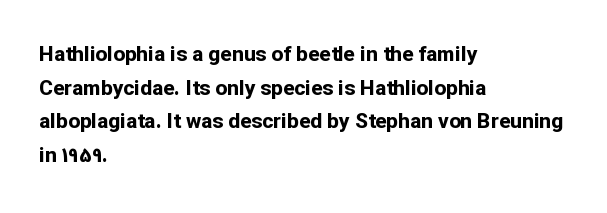
The image shows 21 px bold type, upright; set left-aligned, normal line spacing (1.6x), normal letter spacing, not underlined.
